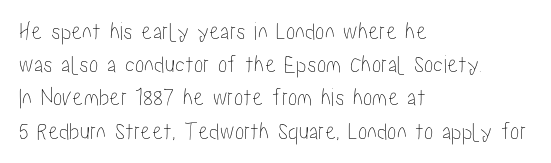
Students, observe: this is what conventionally led text looks like. Look at the tracking — it's just the regular setting, nothing added. The paragraph has a hard left edge and a soft right edge. Check under the words: just untouched page. The lettering holds an erect, upright posture throughout.
